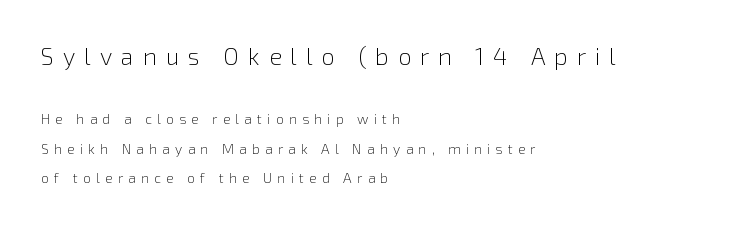
The image shows 24 px text type, upright; set left-aligned, loose line spacing (2.09x), unusually wide letter spacing (+0.37 em), not underlined; the first (top) block is 1.71x larger.
